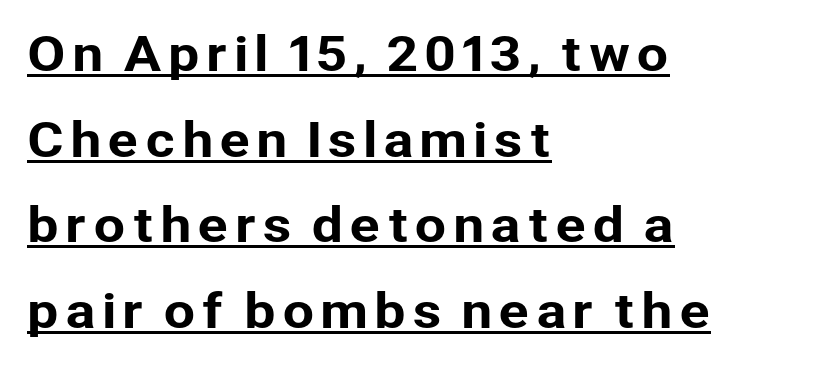
{"serif": "no", "italic": "no", "width": "normal", "stroke_contrast": "low", "x_height": "medium", "monospaced": "no", "underline": "yes", "align": "left", "line_spacing_ratio": 1.86, "glyph_px": 46}
